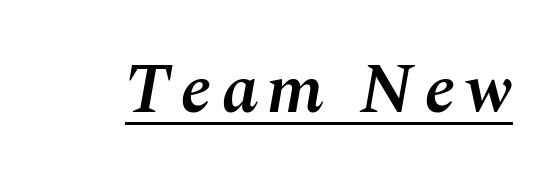
Do the characters align in a grid? No, the font is proportional. A baseline rule has been typeset under these characters. Every letter is mildly thick-stroked: semibold rather than bold. The whole block is typeset with a tilt.
